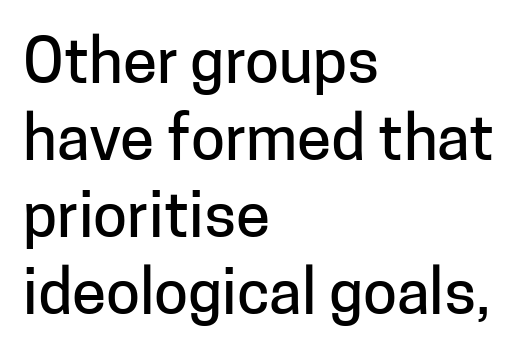
{"serif": "no", "italic": "no", "width": "normal", "stroke_contrast": "low", "x_height": "medium", "monospaced": "no", "underline": "no", "align": "left", "line_spacing_ratio": 1.24, "letter_spacing": "normal", "letter_spacing_em": 0.0, "glyph_px": 62}
